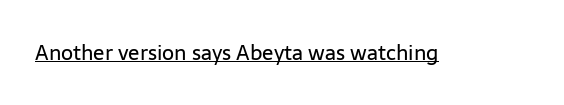
The image shows 21 px text type, upright; set normal letter spacing, underlined.
